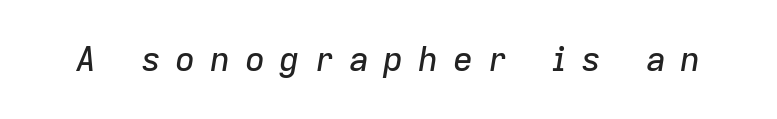
{"italic": "yes", "lean": "right", "slant_degrees": 9, "width": "normal", "stroke_contrast": "low", "x_height": "medium", "monospaced": "no", "underline": "no", "letter_spacing": "wide", "letter_spacing_em": 0.42, "glyph_px": 34}
